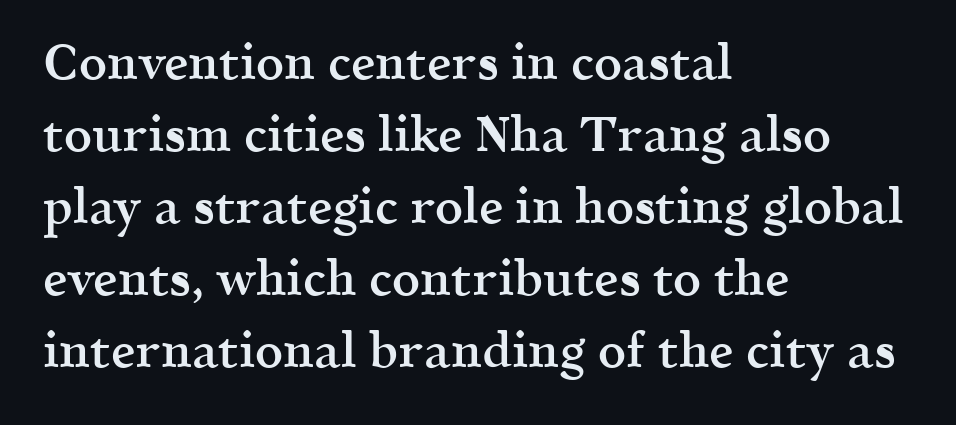
These lines stack with their left ends in a neat column. Ordinary non-slanted type is in use. Rows of type keep a routine distance in the vertical direction. Note the varied advance widths — an 'i' is clearly narrower than an 'm'. Stroke thickness is moderately raised; the sample reads as semibold. Underline: absent.
